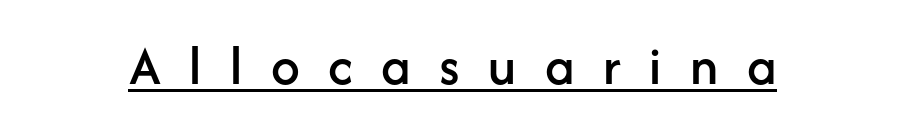
Q: Is the text italic (slanted)? A: No, it is upright.
Q: Is the typeface a serif or a sans-serif typeface? A: Sans-serif.
Q: Is the text underlined? A: Yes.
Q: Is the spacing between letters normal or unusually wide? A: Unusually wide.
Q: Width (condensed, normal, or wide)? A: Normal.
Q: Stroke contrast? A: Low.
Q: x-height? A: Medium.
Q: Monospaced? A: No.
